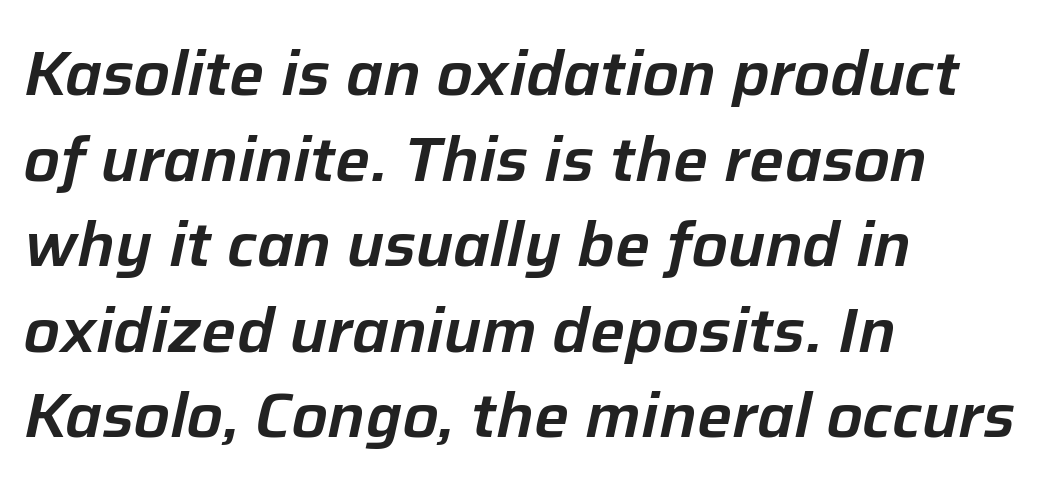
Underlining? Definitely not there. Looks like regular typesetting: each glyph gets only the width it needs. If you drew a line through each stem, it would be angled. Here the glyphs are tracked normally, forming tight word shapes. The rendering anchors every line to the left-hand side.
